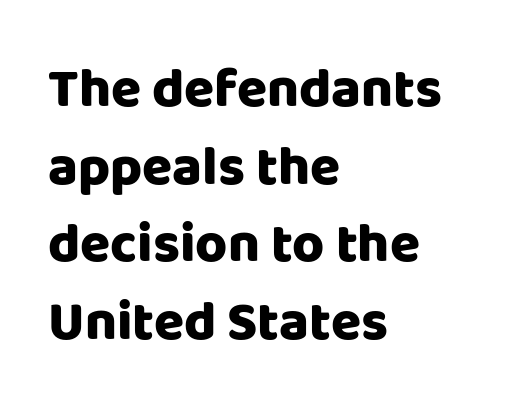
The passage shown is typeset with a sans-serif family. Descenders hang freely into open space. The rows are spaced the way most documents space them. The tracking reads as untouched default to a designer's eye. The text block is weighted toward the left margin, trailing off unevenly rightward.
